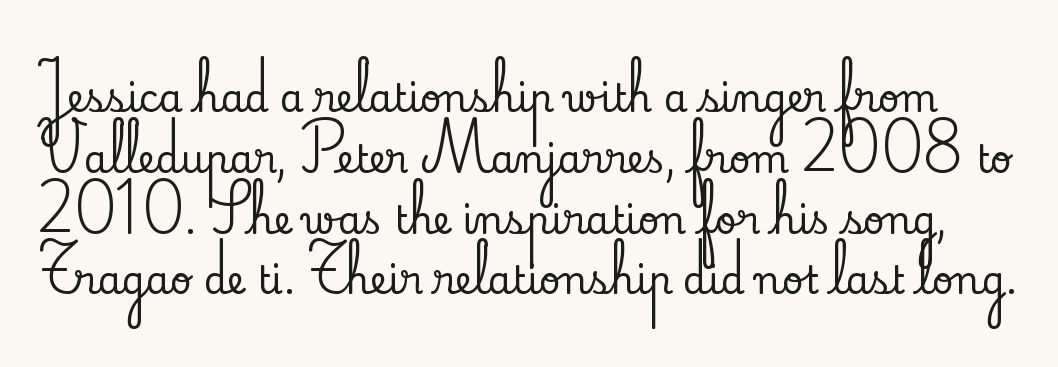
Descender tails drop into unmarked territory. In terms of leading, this rendering sits right in the middle. In terms of letterspacing, this is plain default setting. Rendered with straight, roman letterforms.
